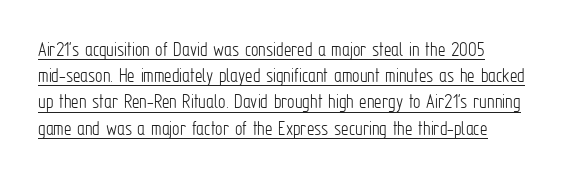
The image shows 21 px text type, upright; set normal line spacing (1.25x), normal letter spacing, underlined.
